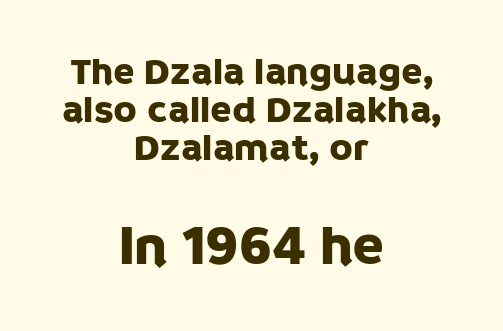
Serifs: no, the terminals of the letterforms are clean. Observe the ordinary spacing: letters are neighbours, not strangers. This is the regular roman posture of the typeface. Notice how the passage keeps no hard edge, just a central spine. Whoever set this made the second block the dominant, larger element. The space directly below the letters is spotless.
